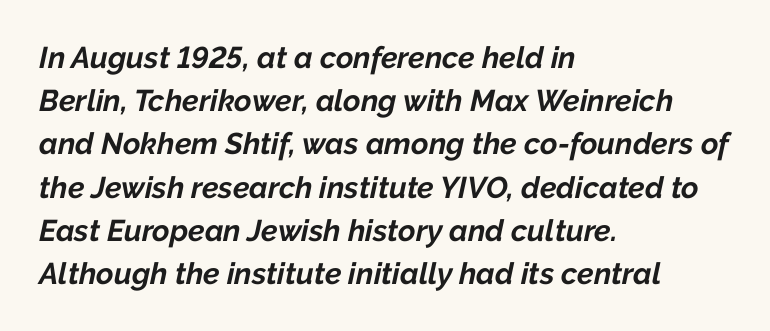
The image shows 30 px bold type, italic (leaning right); set left-aligned, normal line spacing (1.44x), normal letter spacing, not underlined; low stroke contrast and a medium x-height.
